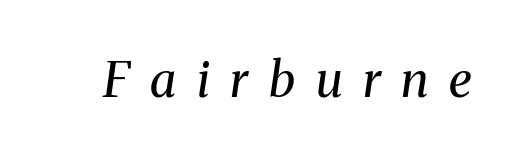
The typeface has the unassuming heft of standard copy or less. A typesetter would mark this as italic. Yep, those are serifs on the letters. A typesetter would call this proportional, since set widths differ per character. Honestly, there is no underline to notice here at all. Students, note that the glyphs here are deliberately spaced far apart.
